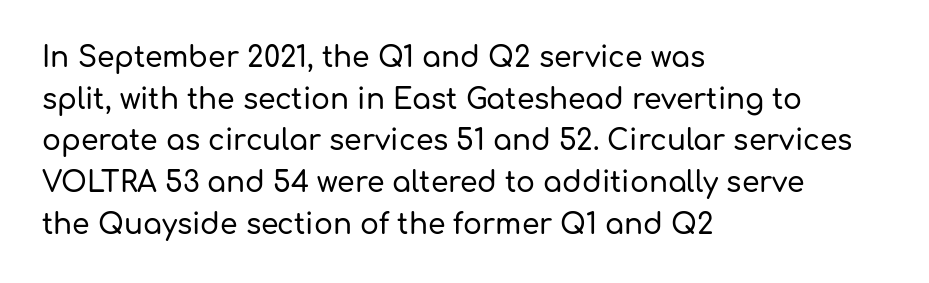
The image shows 28 px sans-serif type, upright; set left-aligned, normal line spacing (1.49x), normal letter spacing, not underlined; low stroke contrast and a medium x-height.
